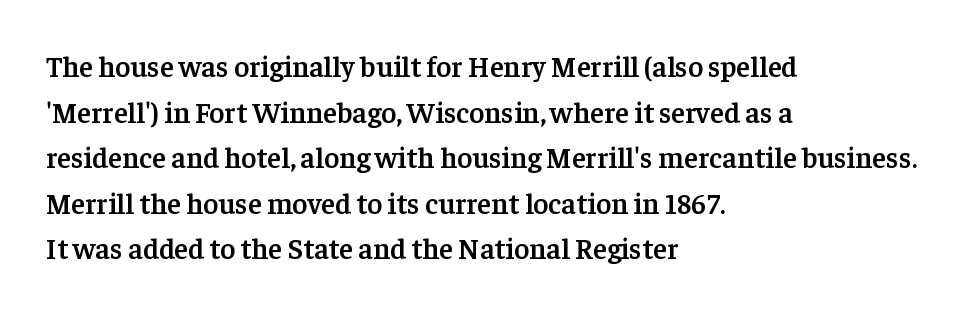
Q: Is the text bold? A: Semi-bold.
Q: Is the text italic (slanted)? A: No, it is upright.
Q: Is the typeface a serif or a sans-serif typeface? A: Serif.
Q: Is the text underlined? A: No.
Q: How is the paragraph aligned? A: Left-aligned.
Q: Is the spacing between letters normal or unusually wide? A: Normal.
Q: Is the spacing between lines tight, normal or loose? A: Normal.
Q: Width (condensed, normal, or wide)? A: Normal.
Q: Stroke contrast? A: Low.
Q: x-height? A: Medium.
Q: Monospaced? A: No.
